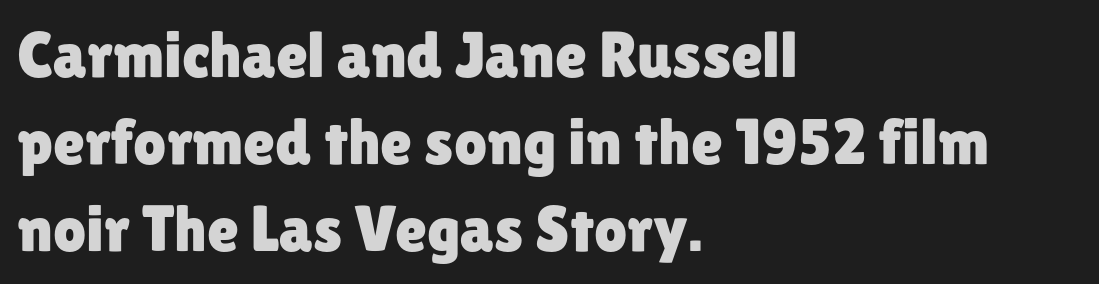
It's the straight-up-and-down kind of type. The text was rendered using a sans face with plain stroke endings. The ragged edge is on the right, which tells us the setting is flush left. Check the space under the baseline: it is left empty. Inter-character spacing is left at the font's built-in metrics.
